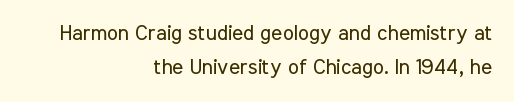
Alignment: flush right. Just letters on the line, the space beneath them empty. Style check: upright. Unbolded letterforms with no extra heft.
